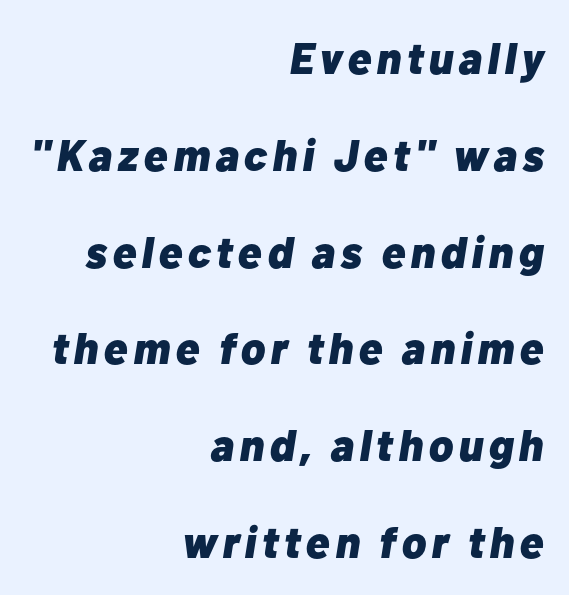
{"italic": "yes", "lean": "right", "slant_degrees": 10, "bold": "yes", "weight": "heavy", "width": "normal", "stroke_contrast": "low", "x_height": "medium", "monospaced": "no", "underline": "no", "align": "right", "line_spacing": "loose", "line_spacing_ratio": 2.2, "glyph_px": 44}
